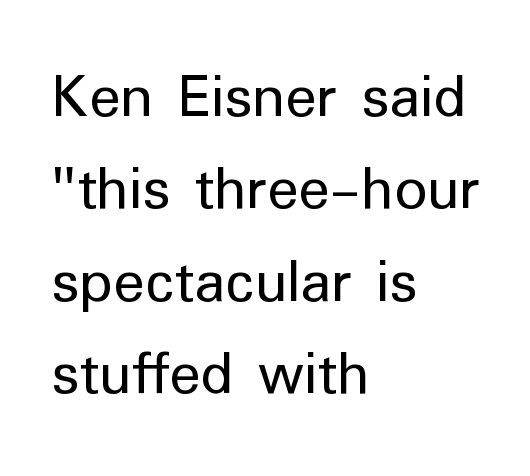
{"serif": "no", "italic": "no", "bold": "no", "weight": "regular", "width": "normal", "stroke_contrast": "low", "x_height": "medium", "monospaced": "no", "underline": "no", "align": "left", "line_spacing": "normal", "line_spacing_ratio": 1.42, "letter_spacing": "normal", "letter_spacing_em": 0.0, "glyph_px": 65}
